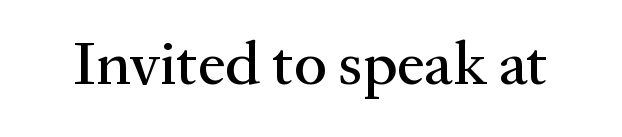
Between one letter and the next there's only the usual sliver of space. Is this a sans? No — the strokes have serifs. Lines of text with bare space underneath. It's the straight-up-and-down kind of type. Note the varied advance widths — an 'i' is clearly narrower than an 'm'.
